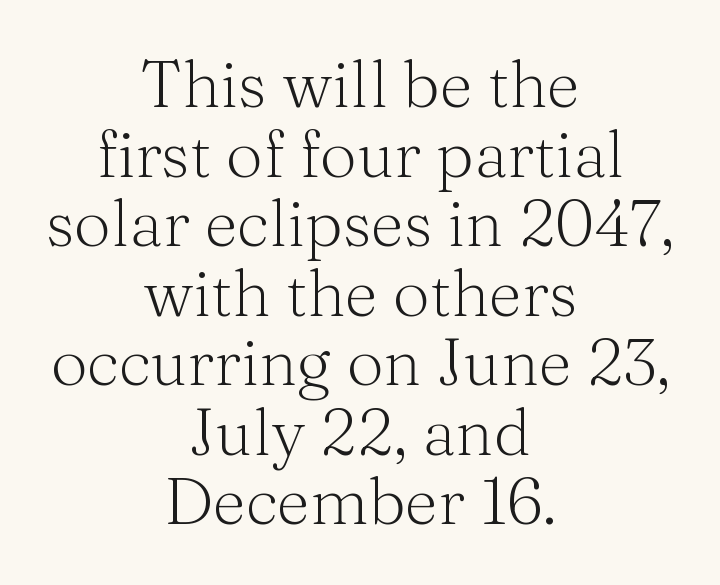
Q: Is the text bold? A: No.
Q: Is the text italic (slanted)? A: No, it is upright.
Q: Is the typeface a serif or a sans-serif typeface? A: Serif.
Q: Is the text underlined? A: No.
Q: How is the paragraph aligned? A: Centered.
Q: Is the spacing between letters normal or unusually wide? A: Normal.
Q: Is the spacing between lines tight, normal or loose? A: Tight.
Q: Width (condensed, normal, or wide)? A: Normal.
Q: Stroke contrast? A: Medium.
Q: x-height? A: Medium.
Q: Monospaced? A: No.
